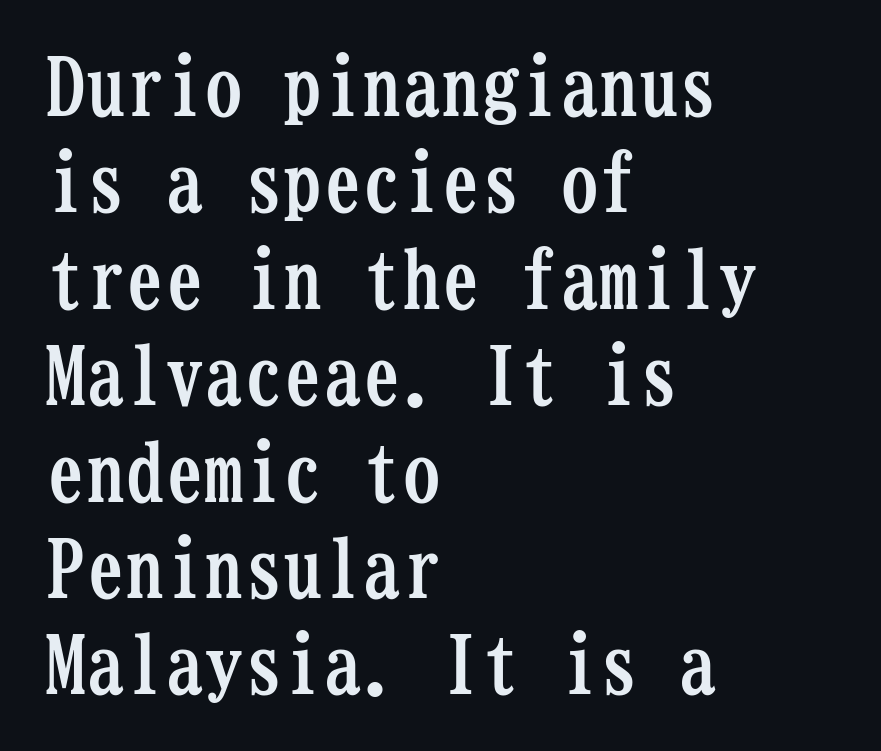
{"serif": "yes", "italic": "no", "bold": "yes", "weight": "semibold", "width": "condensed", "stroke_contrast": "low", "x_height": "medium", "monospaced": "yes", "underline": "no", "align": "left", "line_spacing_ratio": 1.22, "letter_spacing": "normal", "letter_spacing_em": 0.0, "glyph_px": 79}
